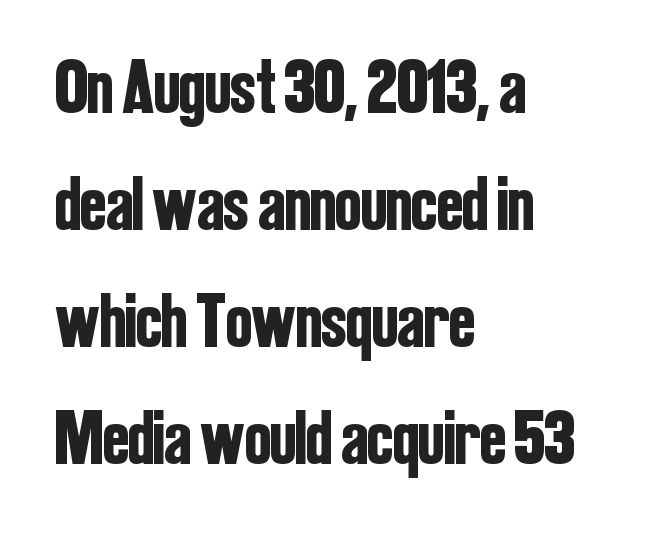
The image shows 77 px condensed sans-serif type, upright; set left-aligned, normal line spacing (1.52x), normal letter spacing, not underlined; low stroke contrast and a medium x-height.
